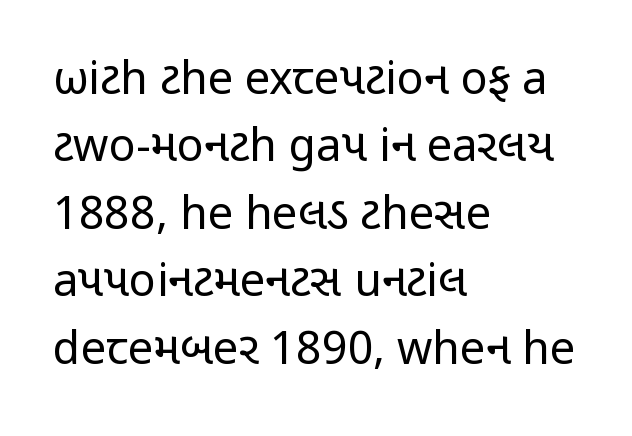
Q: Is the text bold? A: No.
Q: Is the text italic (slanted)? A: No, it is upright.
Q: Is the typeface a serif or a sans-serif typeface? A: Sans-serif.
Q: Is the text underlined? A: No.
Q: How is the paragraph aligned? A: Left-aligned.
Q: Is the spacing between letters normal or unusually wide? A: Normal.
Q: Is the spacing between lines tight, normal or loose? A: Normal.
Q: Width (condensed, normal, or wide)? A: Condensed.
Q: Stroke contrast? A: Low.
Q: x-height? A: Medium.
Q: Monospaced? A: No.
